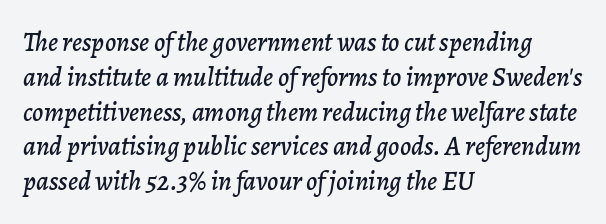
{"italic": "yes", "lean": "right", "slant_degrees": 7, "underline": "no", "align": "left", "line_spacing": "normal", "line_spacing_ratio": 1.29, "letter_spacing": "normal", "letter_spacing_em": 0.0, "glyph_px": 27}
